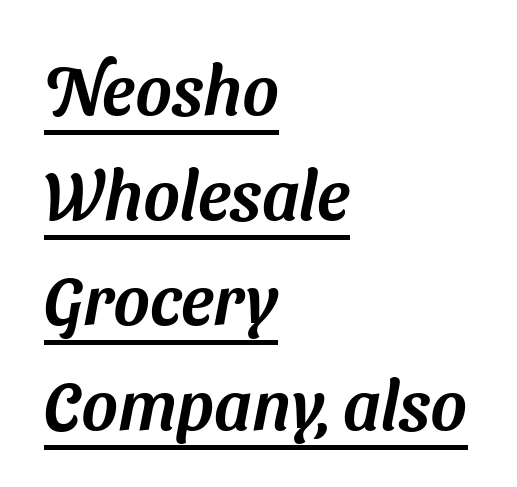
{"serif": "no", "width": "normal", "stroke_contrast": "medium", "x_height": "medium", "monospaced": "no", "underline": "yes", "align": "left", "line_spacing": "normal", "line_spacing_ratio": 1.52, "letter_spacing": "normal", "letter_spacing_em": 0.0, "glyph_px": 69}
